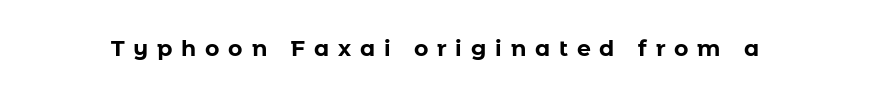
{"italic": "no", "bold": "yes", "underline": "no", "letter_spacing": "wide", "letter_spacing_em": 0.4, "glyph_px": 22}
